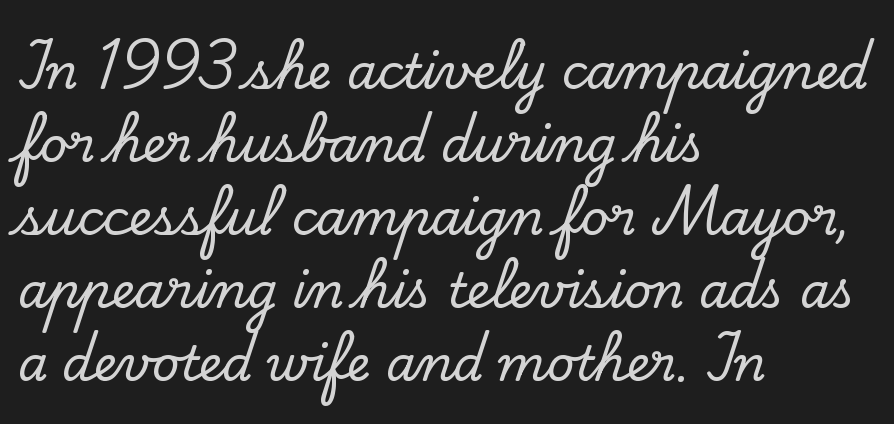
Q: Is the text italic (slanted)? A: Yes.
Q: Is the typeface a serif or a sans-serif typeface? A: Serif.
Q: Is the text underlined? A: No.
Q: How is the paragraph aligned? A: Left-aligned.
Q: Is the spacing between letters normal or unusually wide? A: Normal.
Q: Is the spacing between lines tight, normal or loose? A: Normal.
Q: Width (condensed, normal, or wide)? A: Normal.
Q: Stroke contrast? A: Low.
Q: x-height? A: Small.
Q: Monospaced? A: No.
